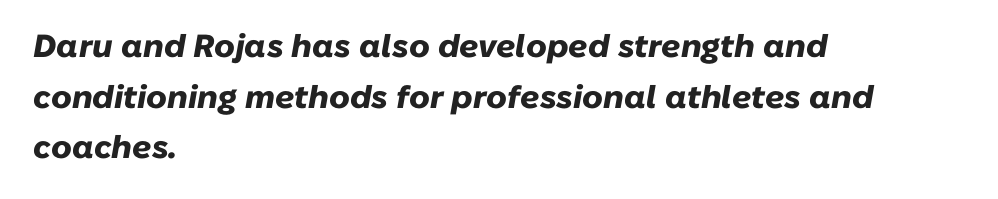
The image shows 32 px heavy type, italic (leaning right); set left-aligned, normal line spacing (1.58x), normal letter spacing, not underlined; low stroke contrast and a medium x-height.
